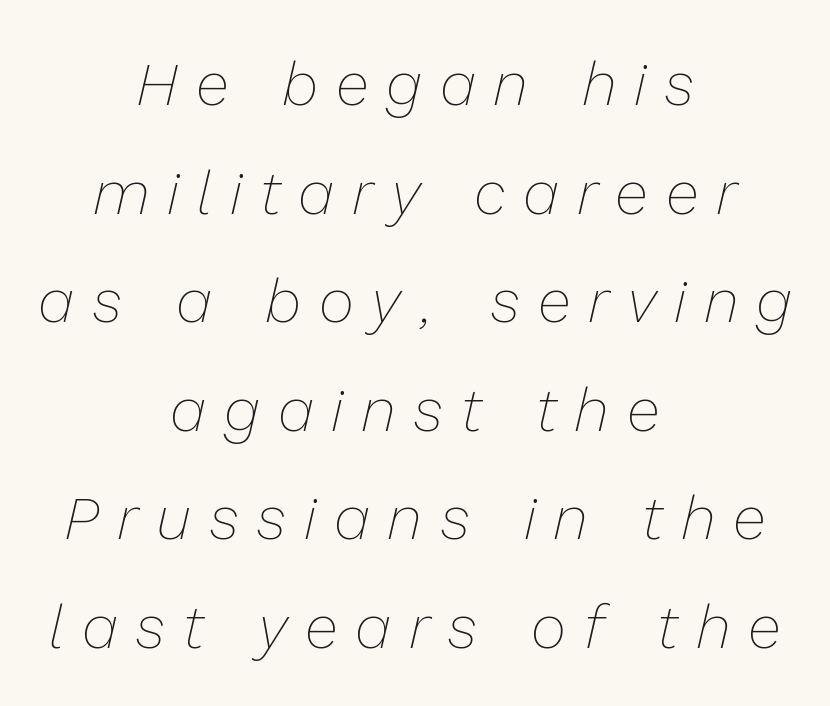
{"italic": "yes", "lean": "right", "slant_degrees": 13, "bold": "no", "weight": "thin", "width": "normal", "stroke_contrast": "low", "x_height": "medium", "monospaced": "no", "underline": "no", "align": "center", "line_spacing_ratio": 1.78, "letter_spacing": "wide", "letter_spacing_em": 0.29, "glyph_px": 61}
